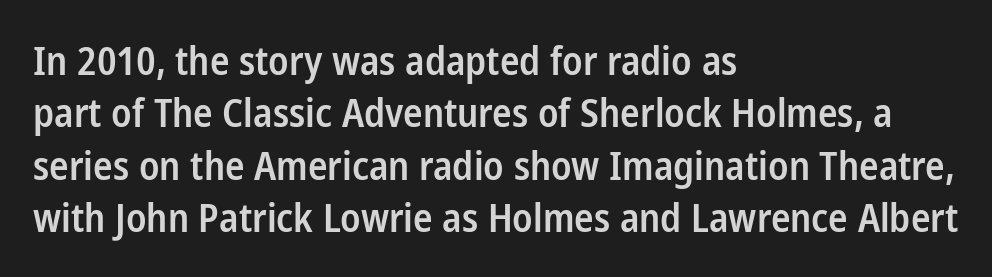
This rendering employs a face without finishing strokes, i.e., a sans-serif. The specimen reads as upright at a glance. Leading matches the norm, producing a regular column. Compared with typical body copy, the letter spacing here is the same. These lines stack with their left ends in a neat column. Note the varied advance widths — an 'i' is clearly narrower than an 'm'.
